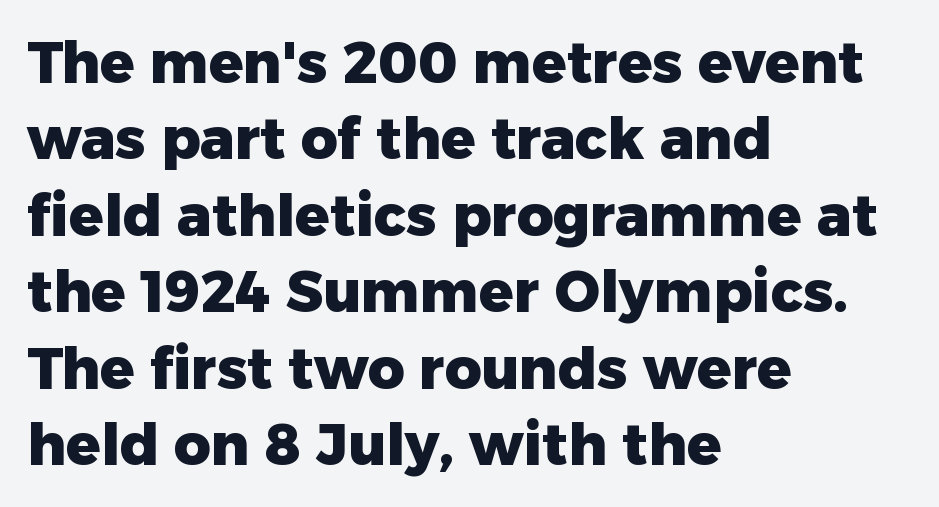
The image shows 57 px heavy sans-serif type, upright; set left-aligned, normal line spacing (1.34x), normal letter spacing, not underlined; low stroke contrast and a medium x-height.
